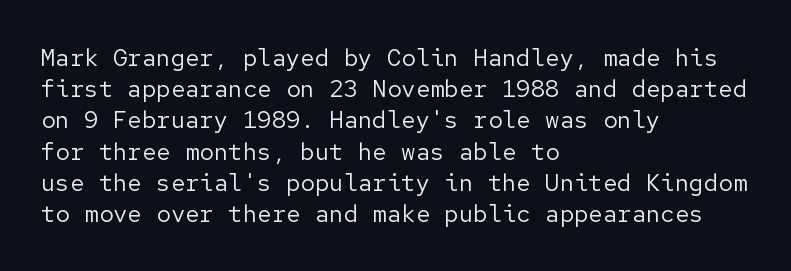
The image shows 24 px text type, upright; set left-aligned, normal line spacing (1.3x), normal letter spacing, not underlined.
